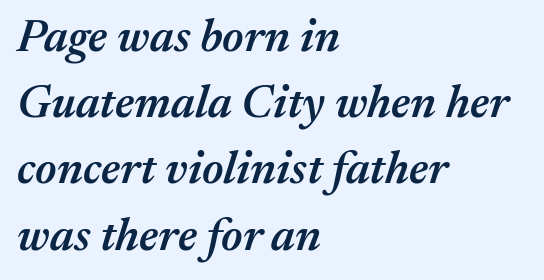
Type without underlining. Inter-character spacing is left at the font's built-in metrics. This is moderately heavy type, rendered in semibold. This sample has the flowing, uneven cadence of proportional lettering. The letters are slanted; this is an italic face. Vertically, the passage feels balanced, rows spaced as you'd expect.
